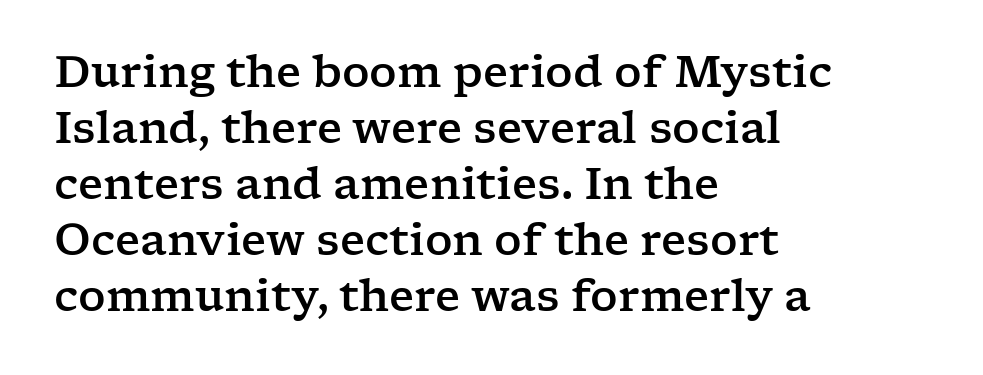
Q: Is the text italic (slanted)? A: No, it is upright.
Q: Is the typeface a serif or a sans-serif typeface? A: Serif.
Q: Is the text underlined? A: No.
Q: How is the paragraph aligned? A: Left-aligned.
Q: Is the spacing between letters normal or unusually wide? A: Normal.
Q: Is the spacing between lines tight, normal or loose? A: Normal.
Q: Width (condensed, normal, or wide)? A: Wide.
Q: Stroke contrast? A: Low.
Q: x-height? A: Medium.
Q: Monospaced? A: No.
